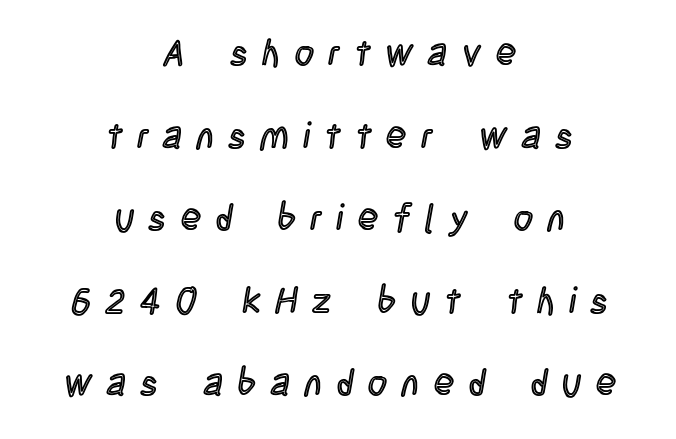
The image shows 37 px condensed type; set centered, loose line spacing (2.23x), unusually wide letter spacing (+0.4 em), not underlined; a large x-height.
